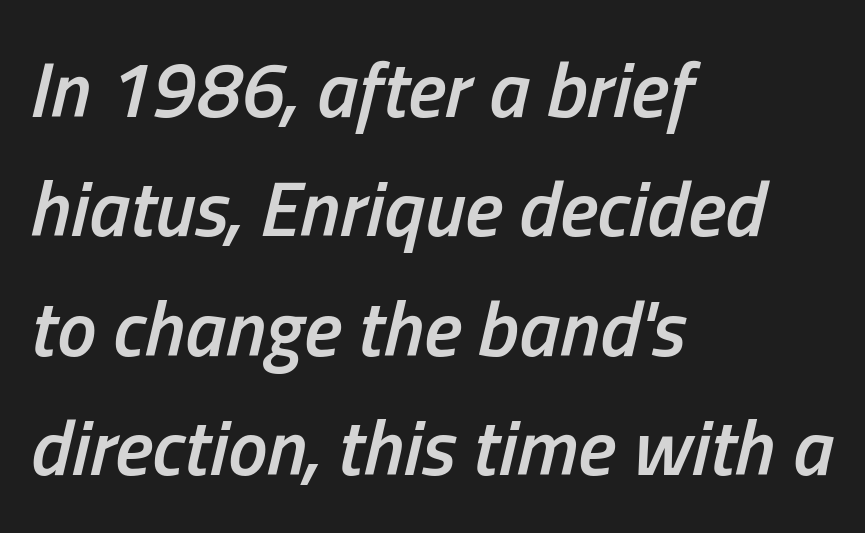
{"italic": "yes", "lean": "right", "slant_degrees": 13, "bold": "semi", "weight": "semibold", "width": "condensed", "stroke_contrast": "low", "x_height": "medium", "monospaced": "no", "underline": "no", "align": "left", "line_spacing": "normal", "line_spacing_ratio": 1.51, "letter_spacing": "normal", "letter_spacing_em": 0.0, "glyph_px": 79}
